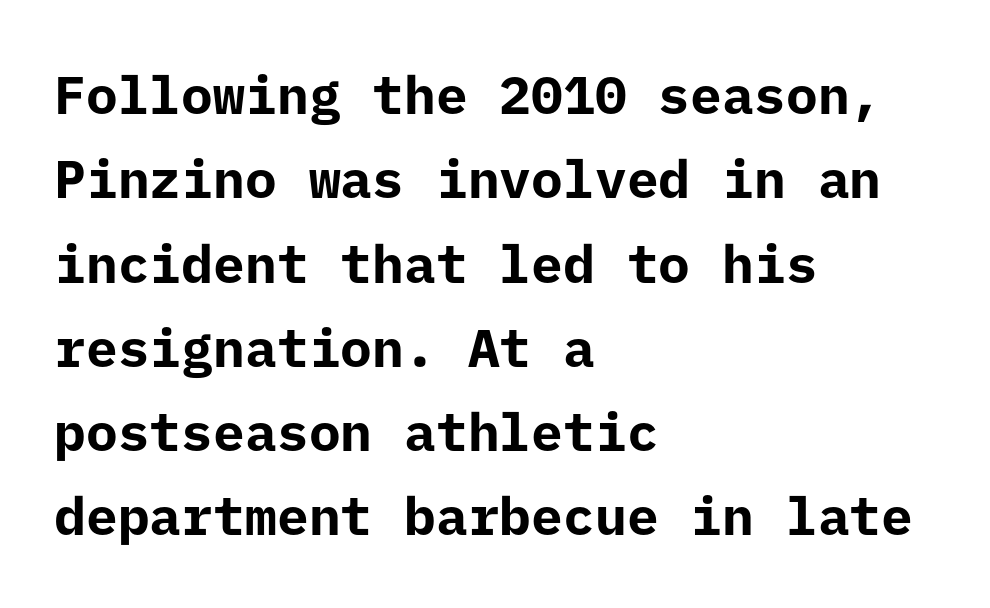
The image shows 53 px bold sans-serif type, upright; set left-aligned, normal line spacing (1.59x), normal letter spacing, not underlined; low stroke contrast and a medium x-height.
